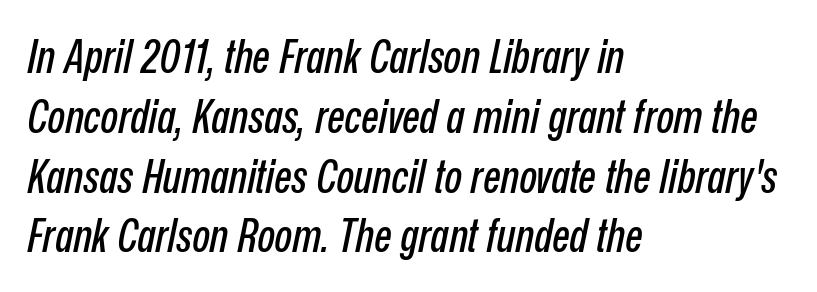
Observe the lean: these are italic letterforms. The words here are not underlined. Caption: standard tracking, unaltered. This sample keeps an unexceptional amount of space between lines.
